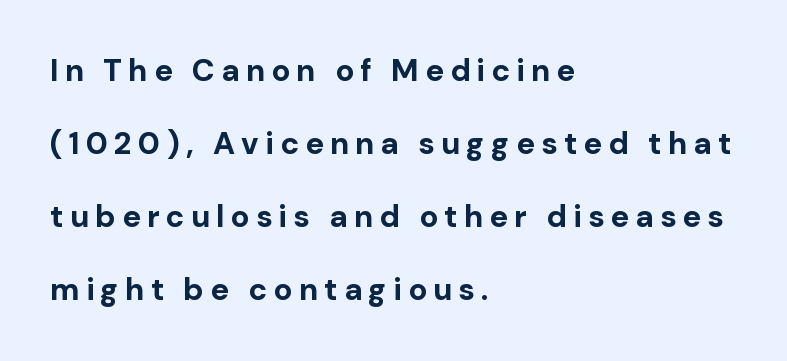
{"serif": "no", "italic": "no", "bold": "yes", "weight": "bold", "width": "normal", "stroke_contrast": "low", "x_height": "medium", "monospaced": "no", "underline": "no", "align": "left", "line_spacing": "loose", "line_spacing_ratio": 2.36, "letter_spacing": "wide", "letter_spacing_em": 0.2, "glyph_px": 31}
